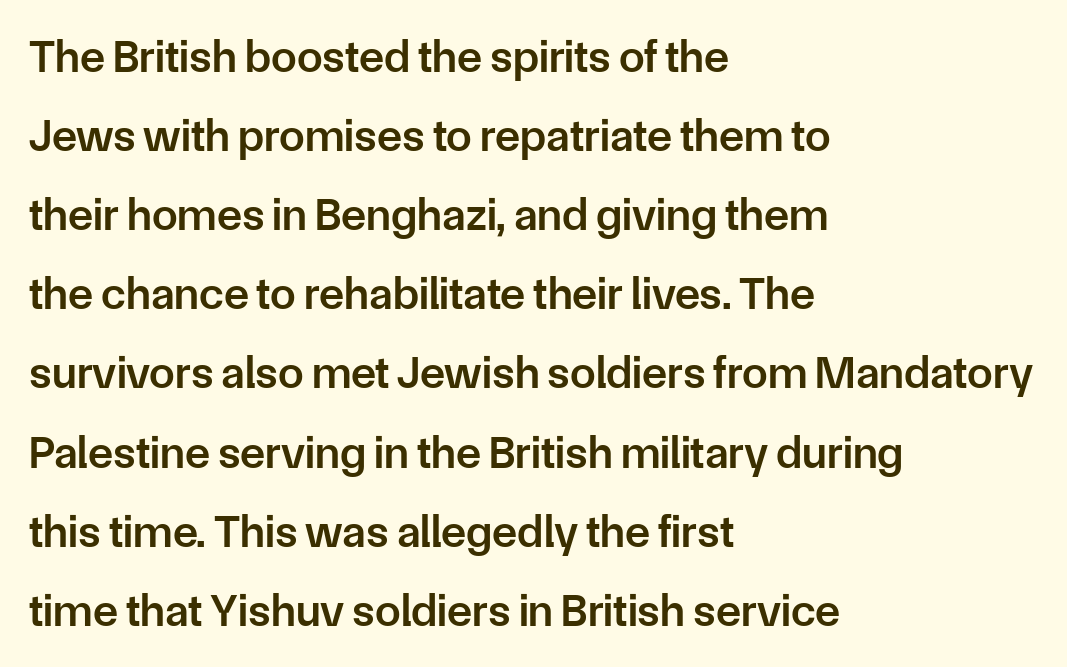
{"serif": "no", "italic": "no", "bold": "semi", "weight": "semibold", "width": "normal", "stroke_contrast": "low", "x_height": "medium", "monospaced": "no", "underline": "no", "align": "left", "line_spacing_ratio": 1.72, "letter_spacing": "normal", "letter_spacing_em": 0.0, "glyph_px": 46}
